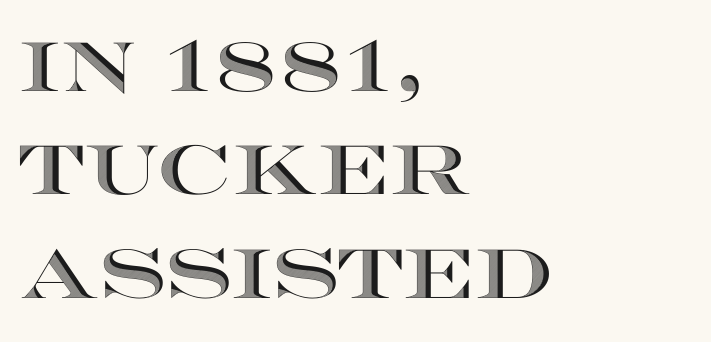
The image shows 69 px wide type, upright; set left-aligned, normal line spacing (1.5x), normal letter spacing, not underlined; a large x-height.
